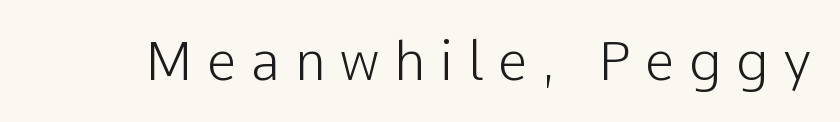
The image shows 53 px light sans-serif type, upright; set unusually wide letter spacing (+0.28 em), not underlined; low stroke contrast and a medium x-height.
